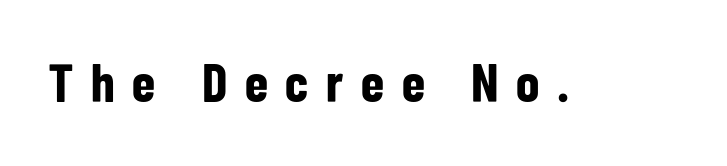
Glyph-to-glyph distance is far greater than everyday printed text. The space beneath each line is pristine and unruled. Each letter keeps its own natural width here, so spacing adapts to shape. A full-strength bold gives these letters their thick strokes.
